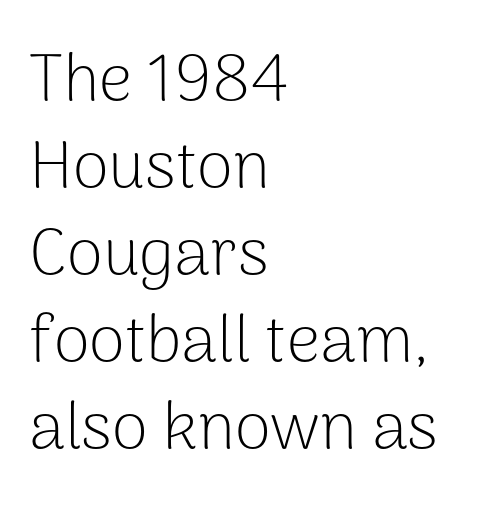
{"serif": "no", "italic": "no", "bold": "no", "weight": "light", "width": "normal", "stroke_contrast": "low", "x_height": "medium", "monospaced": "no", "underline": "no", "align": "left", "line_spacing": "normal", "line_spacing_ratio": 1.32, "letter_spacing": "normal", "letter_spacing_em": 0.0, "glyph_px": 66}
